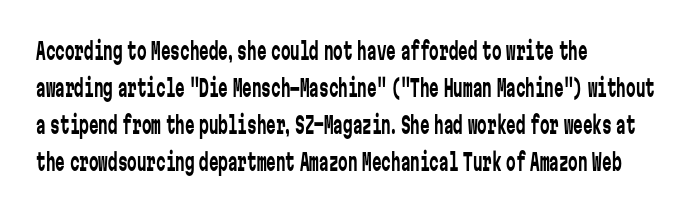
The image shows 24 px text type, upright; set left-aligned, normal line spacing (1.54x), normal letter spacing, not underlined.
